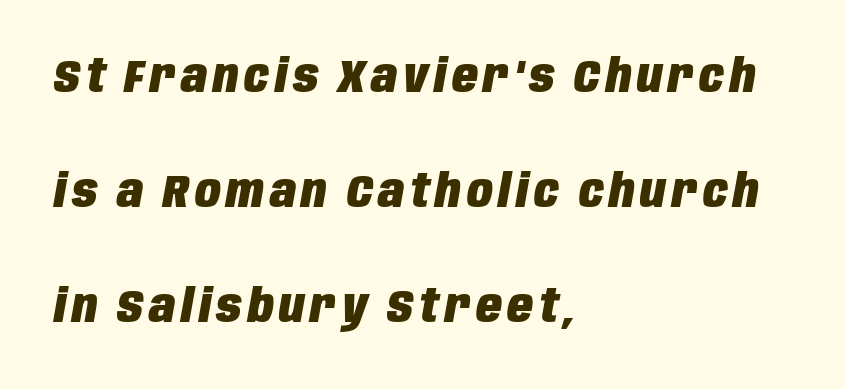
The image shows 47 px heavy, condensed type, italic (leaning right); set left-aligned, loose line spacing (2.45x), not underlined; low stroke contrast and a large x-height.
